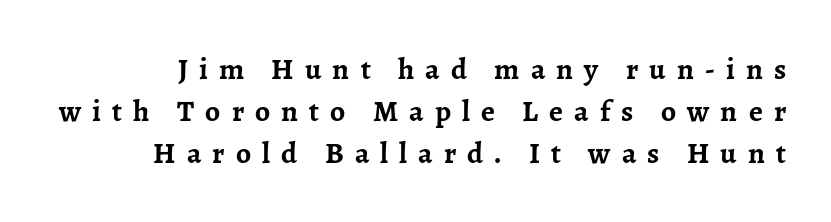
The image shows 30 px semibold serif type, upright; set normal line spacing (1.4x), unusually wide letter spacing (+0.37 em), not underlined; low stroke contrast and a medium x-height.
